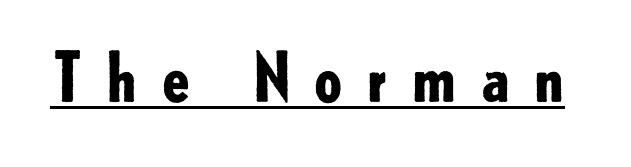
The image shows 66 px bold sans-serif type, upright; set unusually wide letter spacing (+0.33 em), underlined; low stroke contrast and a small x-height.
